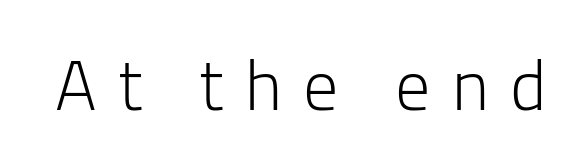
{"serif": "no", "italic": "no", "bold": "no", "weight": "light", "width": "normal", "stroke_contrast": "low", "x_height": "medium", "monospaced": "no", "underline": "no", "letter_spacing": "wide", "letter_spacing_em": 0.3, "glyph_px": 70}
